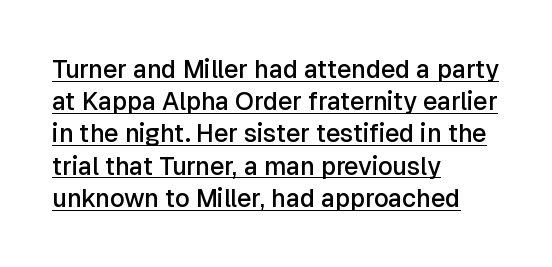
Notice how a bar underscores the lettering throughout. A semibold gives these letters moderate extra thickness, short of bold. Evenly set lines give the paragraph a standard silhouette. Short and long lines alike share a common starting point at left. Words appear dense and cohesive because spacing is normal. The lettering holds an erect, upright posture throughout.
